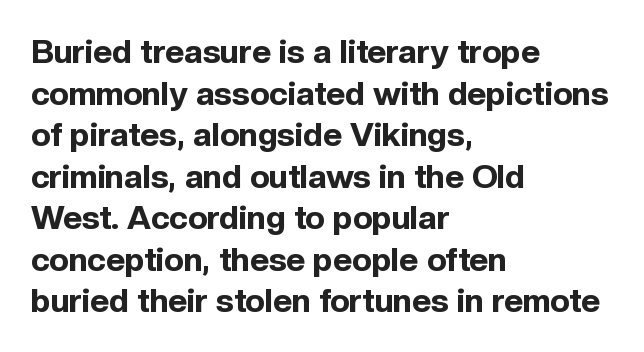
Where is the straight margin? On the left. Varying glyph widths throughout — classic text-font behaviour. Underline: absent. The specimen reads as upright at a glance.
